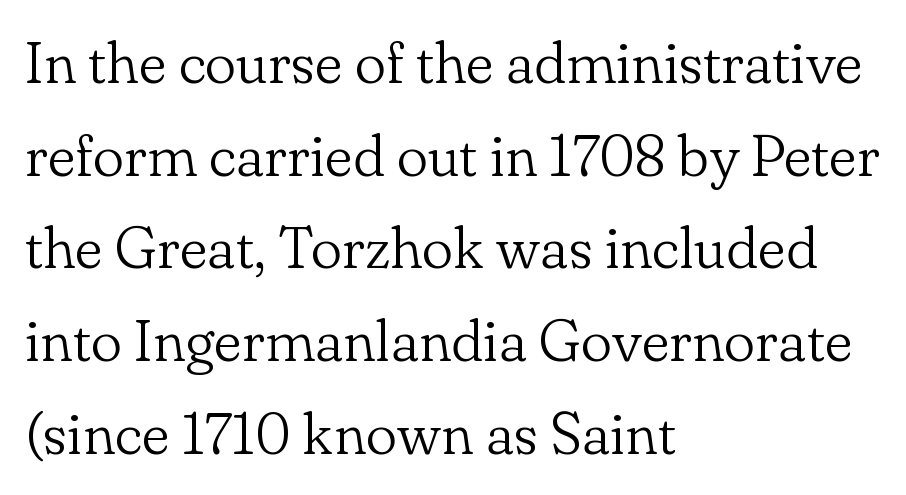
Q: Is the text bold? A: No.
Q: Is the text italic (slanted)? A: No, it is upright.
Q: Is the typeface a serif or a sans-serif typeface? A: Serif.
Q: Is the text underlined? A: No.
Q: How is the paragraph aligned? A: Left-aligned.
Q: Is the spacing between letters normal or unusually wide? A: Normal.
Q: Is the spacing between lines tight, normal or loose? A: Normal.
Q: Width (condensed, normal, or wide)? A: Normal.
Q: Stroke contrast? A: Low.
Q: x-height? A: Small.
Q: Monospaced? A: No.
